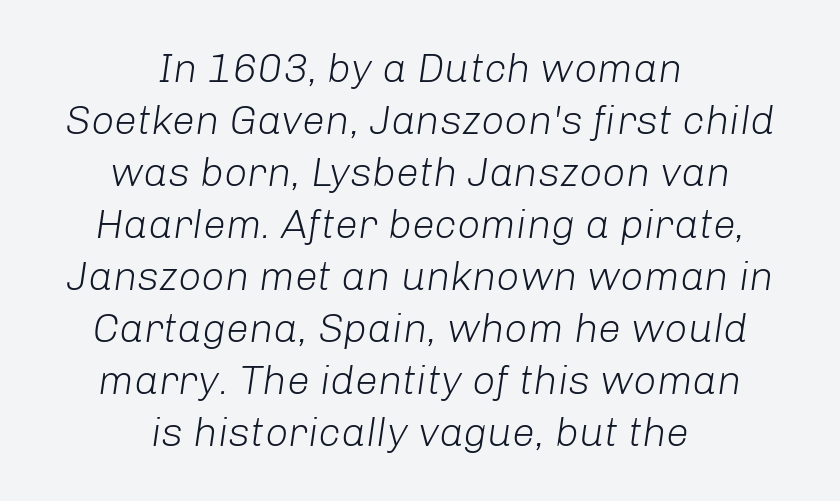
The typography opts for an oblique posture over an upright one. Check the space under the baseline: it is left empty. Tracking here is standard; glyphs follow each other at the usual distance. The passage shown is not bold in any degree.
